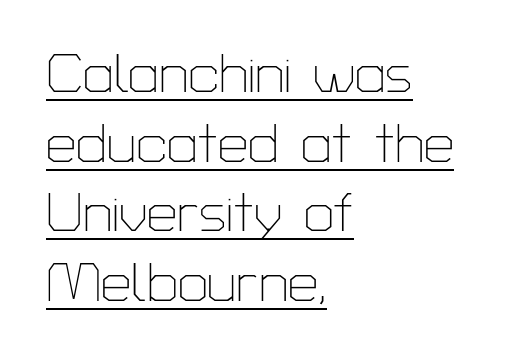
The image shows 54 px thin sans-serif type, upright; set left-aligned, normal line spacing (1.29x), normal letter spacing, underlined; low stroke contrast and a medium x-height.
